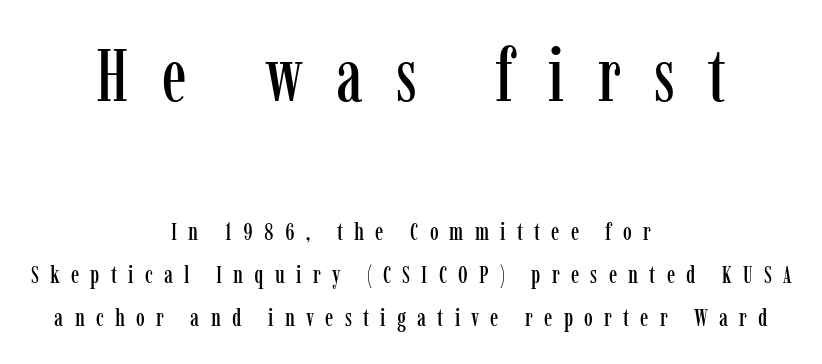
Q: Is the text italic (slanted)? A: No, it is upright.
Q: Is the typeface a serif or a sans-serif typeface? A: Serif.
Q: Is the text underlined? A: No.
Q: How is the paragraph aligned? A: Centered.
Q: Is the spacing between letters normal or unusually wide? A: Unusually wide.
Q: Which block of text is set in a larger size, the first (top) or the second (bottom)? A: The first (top) one.
Q: Width (condensed, normal, or wide)? A: Condensed.
Q: Stroke contrast? A: Low.
Q: x-height? A: Medium.
Q: Monospaced? A: No.
